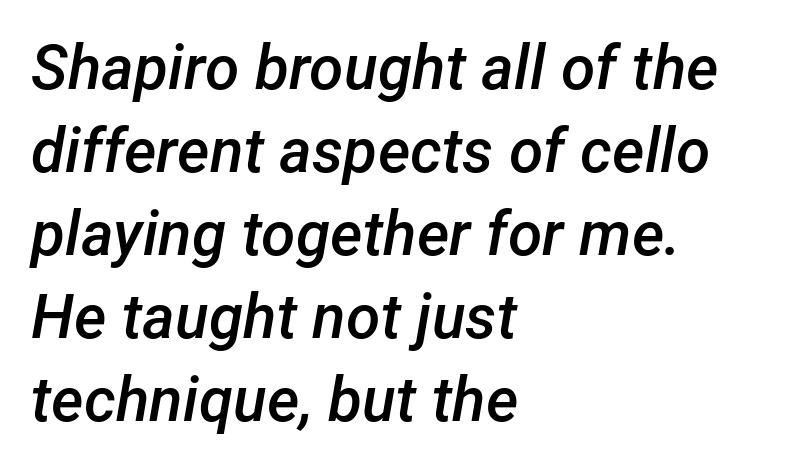
Q: Is the text bold? A: Semi-bold.
Q: Is the text italic (slanted)? A: Yes, it leans right by about 12 degrees.
Q: Is the text underlined? A: No.
Q: How is the paragraph aligned? A: Left-aligned.
Q: Is the spacing between letters normal or unusually wide? A: Normal.
Q: Is the spacing between lines tight, normal or loose? A: Normal.
Q: Width (condensed, normal, or wide)? A: Normal.
Q: Stroke contrast? A: Low.
Q: x-height? A: Medium.
Q: Monospaced? A: No.
